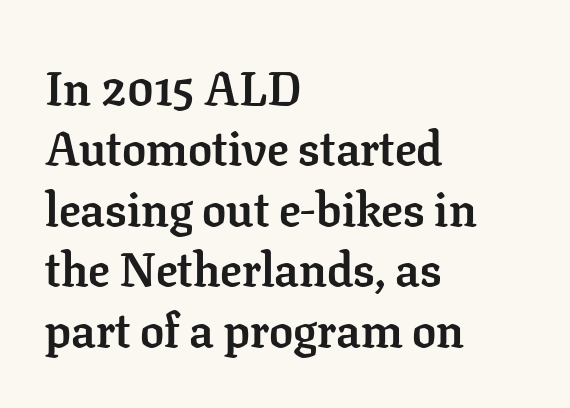
Old-style or modern, the face here clearly has serifs. Casual observation: everything's shoved over to the left. The rendering keeps characters at their native spacing. Typographic density is high because the face is bold. It's the straight-up-and-down kind of type. Do the characters align in a grid? No, the font is proportional.
